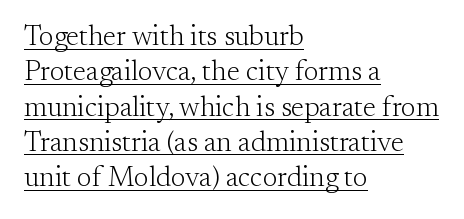
The image shows 28 px light serif type, upright; set left-aligned, normal line spacing (1.26x), normal letter spacing, underlined; medium stroke contrast and a small x-height.
